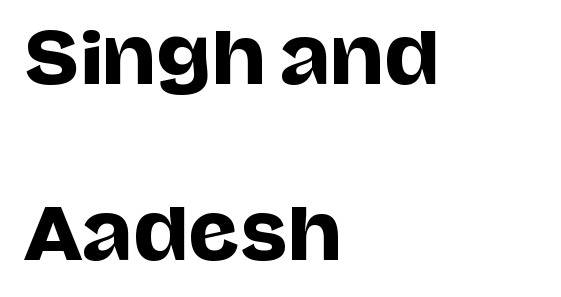
Q: Is the text italic (slanted)? A: No, it is upright.
Q: Is the typeface a serif or a sans-serif typeface? A: Sans-serif.
Q: Is the text underlined? A: No.
Q: How is the paragraph aligned? A: Left-aligned.
Q: Is the spacing between letters normal or unusually wide? A: Normal.
Q: Is the spacing between lines tight, normal or loose? A: Loose.
Q: Width (condensed, normal, or wide)? A: Normal.
Q: Stroke contrast? A: Low.
Q: x-height? A: Large.
Q: Monospaced? A: No.
